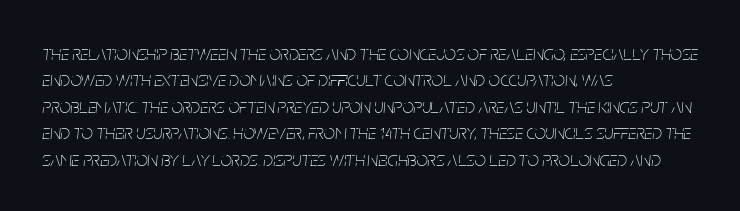
Q: Is the text bold? A: No.
Q: Is the text italic (slanted)? A: Yes, it leans right by about 5 degrees.
Q: Is the text underlined? A: No.
Q: How is the paragraph aligned? A: Left-aligned.
Q: Is the spacing between letters normal or unusually wide? A: Normal.
Q: Is the spacing between lines tight, normal or loose? A: Normal.
